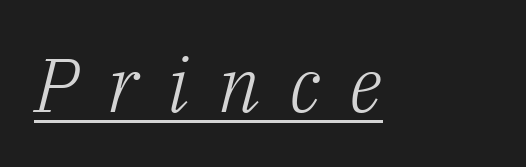
The image shows 76 px light serif type, italic (leaning right); set unusually wide letter spacing (+0.38 em), underlined; low stroke contrast and a medium x-height.
